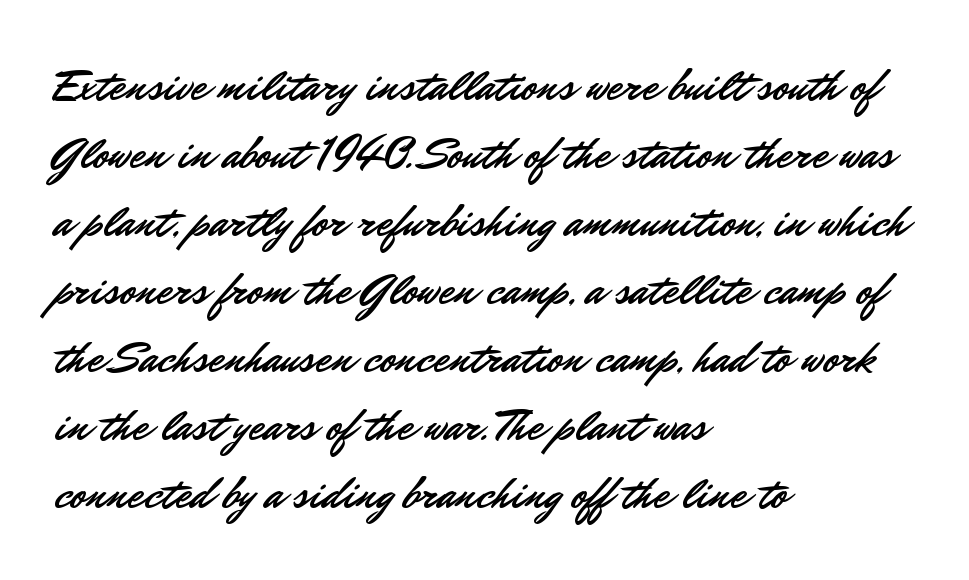
Notice how the passage keeps a crisp vertical edge on the left only. If you measured baseline to baseline, you'd find a middling distance. This is sans-serif lettering, the kind often seen on screens and signage. In terms of letterspacing, this is plain default setting.
